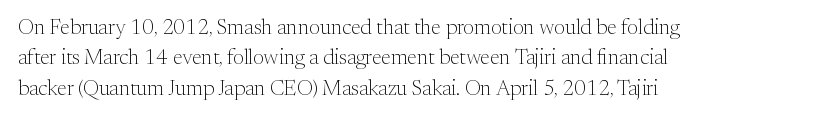
Q: Is the text bold? A: No.
Q: Is the text italic (slanted)? A: No, it is upright.
Q: Is the text underlined? A: No.
Q: How is the paragraph aligned? A: Left-aligned.
Q: Is the spacing between letters normal or unusually wide? A: Normal.
Q: Is the spacing between lines tight, normal or loose? A: Normal.
